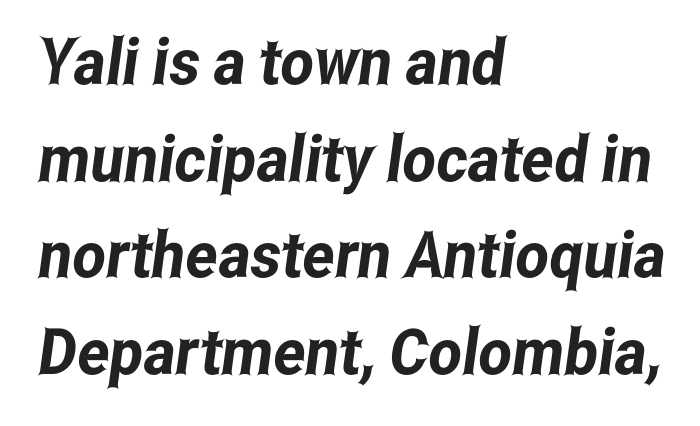
Which margin do the lines hug? The left one — the right edge is uneven. Spacing verdict: proportional, widths tailored to each character. Nothing sits at the stroke ends, so this counts as sans-serif. Letter spacing: default. Descenders are the only things crossing below the line.
